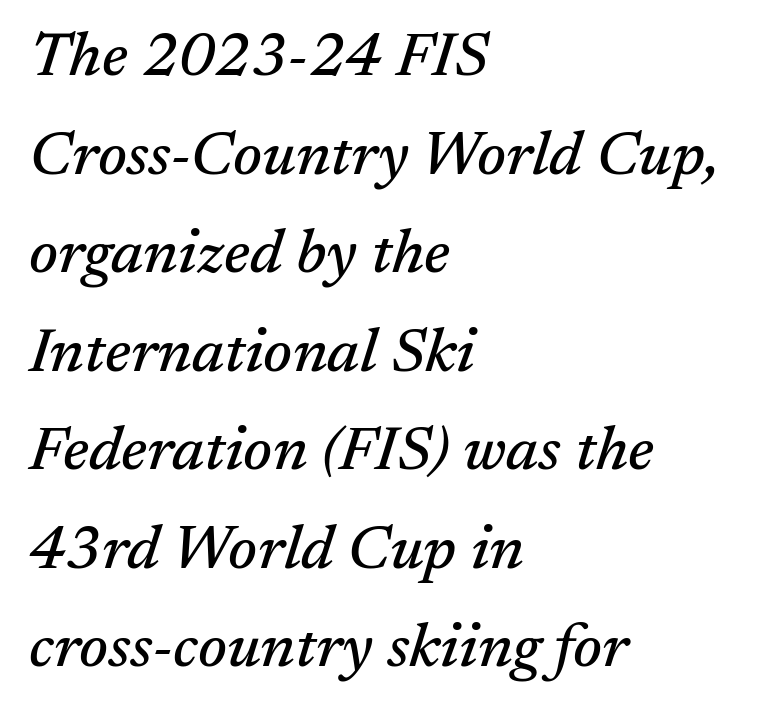
The image shows 62 px serif type, italic (leaning right); set left-aligned, normal line spacing (1.59x), normal letter spacing, not underlined; medium stroke contrast and a medium x-height.
